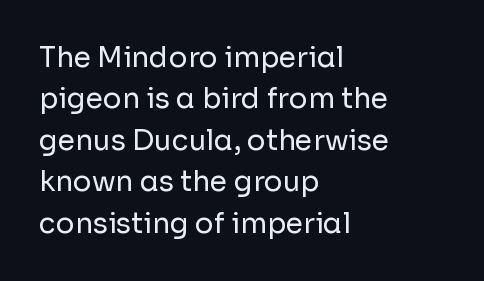
A student would call this left alignment; a typographer would say flush left, rag right. Students, observe: this is what conventionally led text looks like. These lines keep a tight, regular rhythm from letter to letter. No heavy texture on the line: the type isn't bold. Beneath every word, the page is bare. This rendering employs a face without finishing strokes, i.e., a sans-serif.
